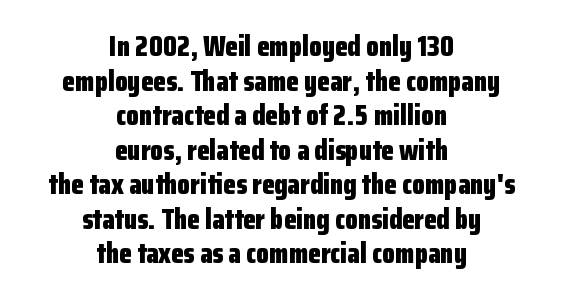
The image shows 29 px bold, condensed sans-serif type, upright; set centered, line spacing 1.19x, normal letter spacing, not underlined; low stroke contrast and a medium x-height.
